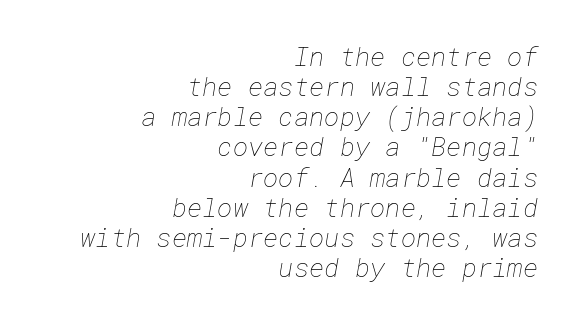
The image shows 26 px text type; set right-aligned, line spacing 1.16x, normal letter spacing, not underlined.
